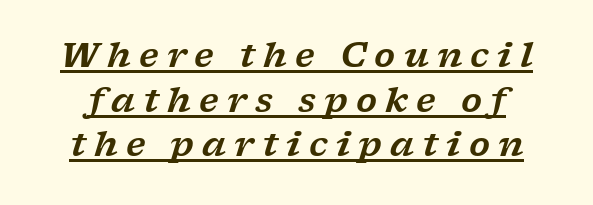
The image shows 34 px wide serif type, italic (leaning right); set normal line spacing (1.31x), unusually wide letter spacing (+0.24 em), underlined; low stroke contrast and a medium x-height.
